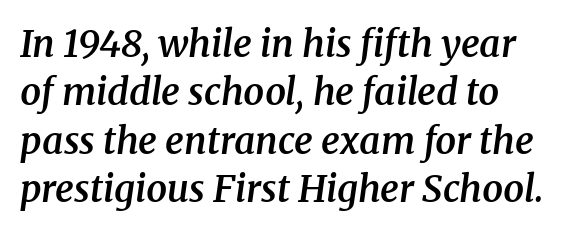
{"serif": "yes", "italic": "yes", "lean": "right", "slant_degrees": 8, "bold": "semi", "weight": "semibold", "width": "normal", "stroke_contrast": "medium", "x_height": "medium", "monospaced": "no", "underline": "no", "line_spacing": "normal", "line_spacing_ratio": 1.31, "letter_spacing": "normal", "letter_spacing_em": 0.0, "glyph_px": 37}
